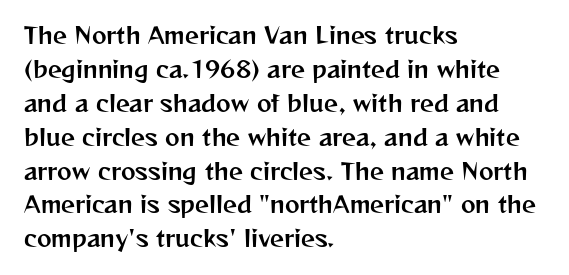
Q: Is the text italic (slanted)? A: No, it is upright.
Q: Is the text underlined? A: No.
Q: How is the paragraph aligned? A: Left-aligned.
Q: Is the spacing between letters normal or unusually wide? A: Normal.
Q: Is the spacing between lines tight, normal or loose? A: Normal.
